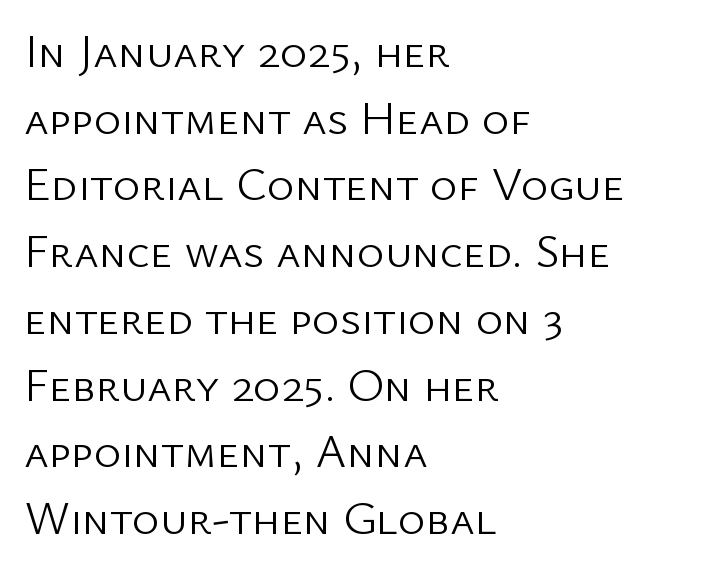
{"serif": "no", "italic": "no", "bold": "no", "weight": "light", "width": "normal", "stroke_contrast": "low", "x_height": "medium", "monospaced": "no", "underline": "no", "align": "left", "line_spacing": "normal", "line_spacing_ratio": 1.42, "letter_spacing": "normal", "letter_spacing_em": 0.0, "glyph_px": 47}
